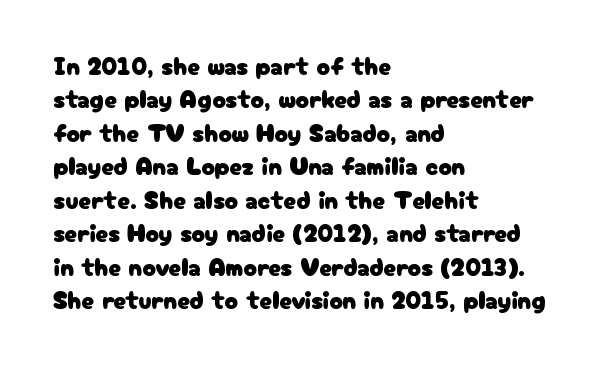
Q: Is the text italic (slanted)? A: No, it is upright.
Q: Is the text underlined? A: No.
Q: How is the paragraph aligned? A: Left-aligned.
Q: Is the spacing between letters normal or unusually wide? A: Normal.
Q: Is the spacing between lines tight, normal or loose? A: Normal.
